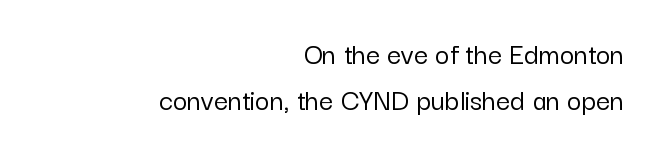
{"serif": "no", "italic": "no", "width": "normal", "stroke_contrast": "low", "x_height": "medium", "monospaced": "no", "underline": "no", "align": "right", "line_spacing": "normal", "line_spacing_ratio": 1.47, "letter_spacing": "normal", "letter_spacing_em": 0.0, "glyph_px": 31}
